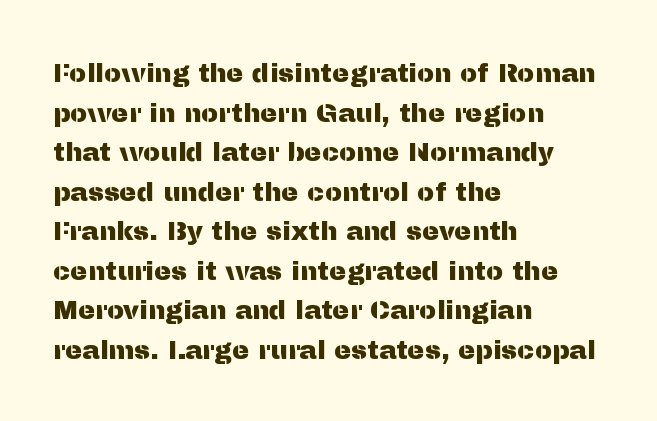
Q: Is the text italic (slanted)? A: No, it is upright.
Q: Is the text underlined? A: No.
Q: How is the paragraph aligned? A: Left-aligned.
Q: Is the spacing between letters normal or unusually wide? A: Normal.
Q: Is the spacing between lines tight, normal or loose? A: Normal.
